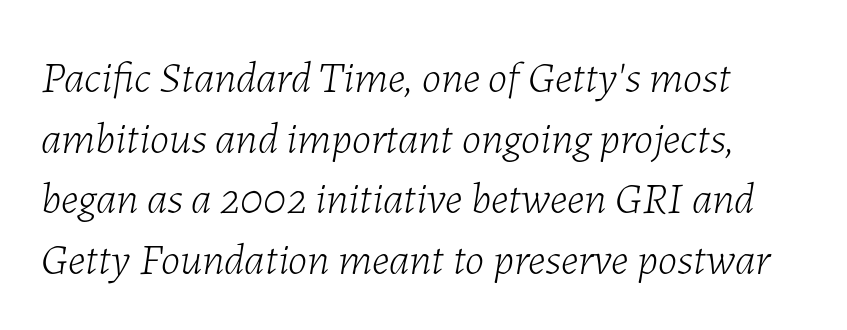
Check under the words: just untouched page. Short note: letters normally spaced. Stroke mass is kept to a normal reading level or below. In terms of posture, this sample is oblique.
